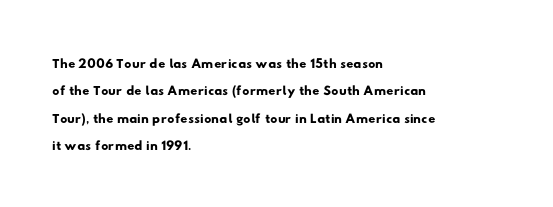
The image shows 20 px text type; set left-aligned, normal line spacing (1.37x), normal letter spacing, not underlined.
